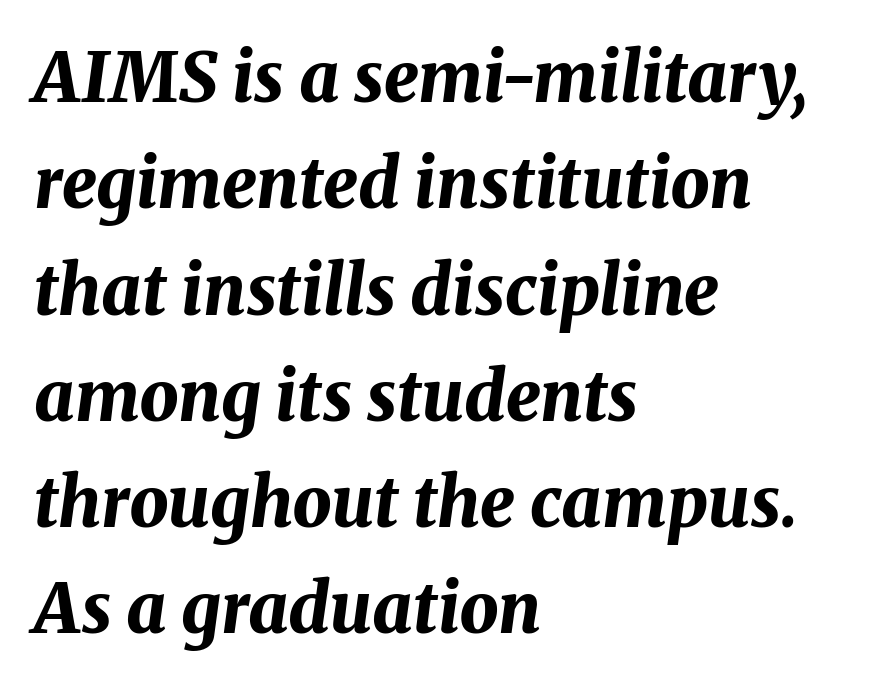
The strip under each line holds only bare page. A typesetter would call this proportional, since set widths differ per character. The font's italic variant was chosen for this text. In terms of leading, this rendering sits right in the middle. The paragraph has a hard left edge and a soft right edge. Caption: standard tracking, unaltered.
